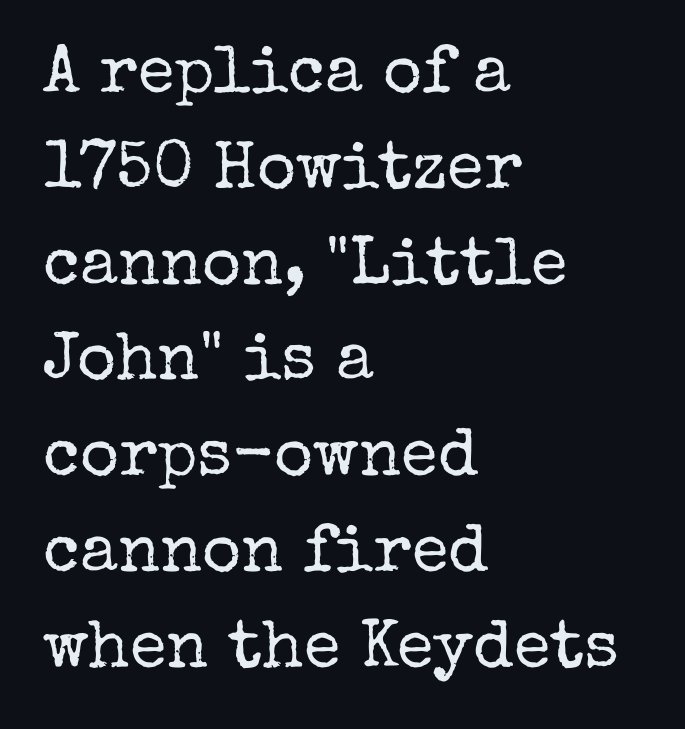
{"serif": "yes", "italic": "no", "bold": "no", "weight": "regular", "width": "normal", "stroke_contrast": "low", "x_height": "medium", "monospaced": "no", "underline": "no", "align": "left", "line_spacing": "normal", "line_spacing_ratio": 1.43, "letter_spacing": "normal", "letter_spacing_em": 0.0, "glyph_px": 67}
